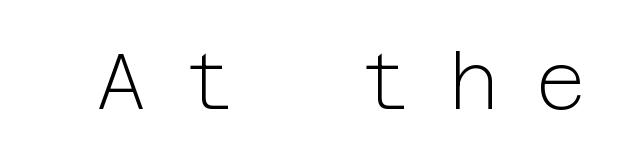
The image shows 78 px light sans-serif type, upright; set unusually wide letter spacing (+0.48 em), not underlined; low stroke contrast and a medium x-height.
